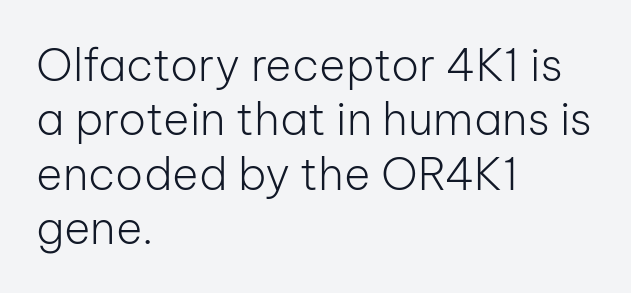
The image shows 45 px light sans-serif type, upright; set left-aligned, line spacing 1.21x, normal letter spacing, not underlined; low stroke contrast and a medium x-height.
